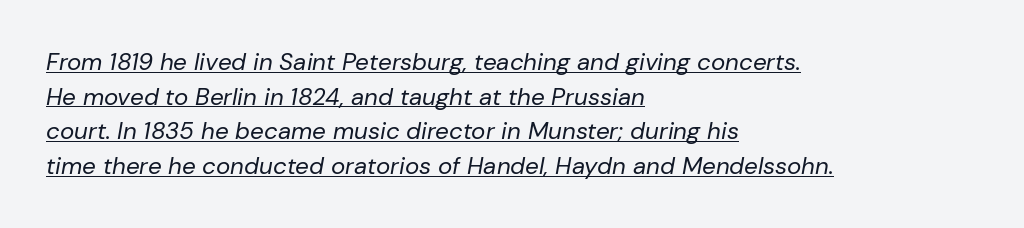
{"italic": "yes", "lean": "right", "slant_degrees": 10, "bold": "no", "underline": "yes", "align": "left", "line_spacing": "normal", "line_spacing_ratio": 1.44, "letter_spacing": "normal", "letter_spacing_em": 0.0, "glyph_px": 24}
